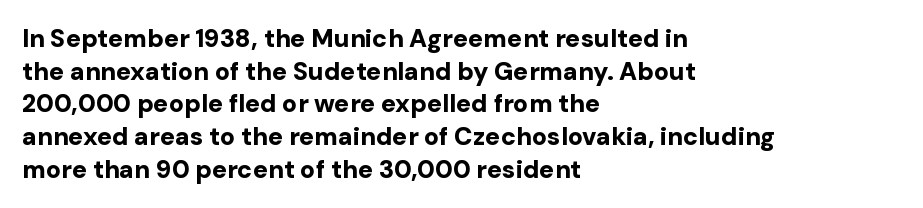
{"italic": "no", "bold": "yes", "underline": "no", "align": "left", "line_spacing": "normal", "line_spacing_ratio": 1.31, "letter_spacing": "normal", "letter_spacing_em": 0.0, "glyph_px": 25}
